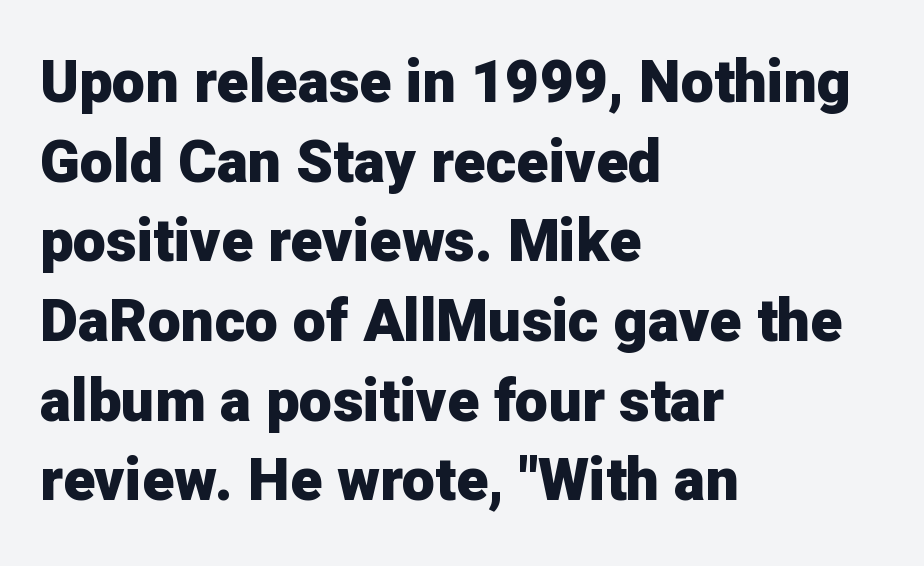
{"serif": "no", "italic": "no", "bold": "yes", "weight": "heavy", "width": "normal", "stroke_contrast": "low", "x_height": "medium", "monospaced": "no", "underline": "no", "align": "left", "line_spacing": "normal", "line_spacing_ratio": 1.35, "letter_spacing": "normal", "letter_spacing_em": 0.0, "glyph_px": 59}
